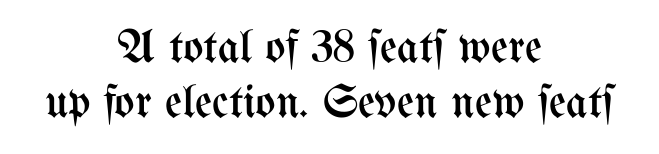
{"italic": "no", "bold": "no", "weight": "regular", "width": "condensed", "stroke_contrast": "medium", "x_height": "medium", "monospaced": "no", "underline": "no", "align": "center", "line_spacing_ratio": 1.17, "letter_spacing": "normal", "letter_spacing_em": 0.0, "glyph_px": 47}
